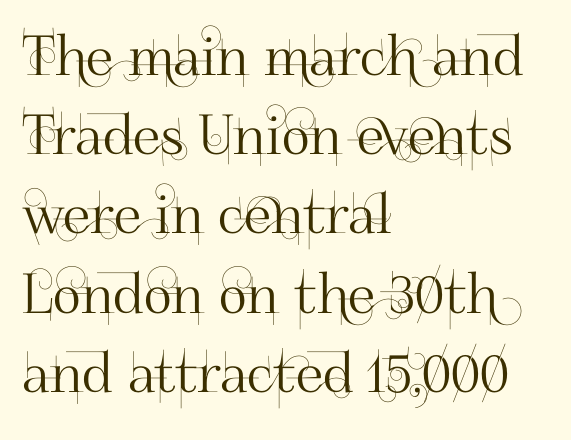
Q: Is the text italic (slanted)? A: No, it is upright.
Q: Is the typeface a serif or a sans-serif typeface? A: Sans-serif.
Q: Is the text underlined? A: No.
Q: How is the paragraph aligned? A: Left-aligned.
Q: Is the spacing between letters normal or unusually wide? A: Normal.
Q: Is the spacing between lines tight, normal or loose? A: Normal.
Q: Width (condensed, normal, or wide)? A: Normal.
Q: Stroke contrast? A: High.
Q: x-height? A: Small.
Q: Monospaced? A: No.
